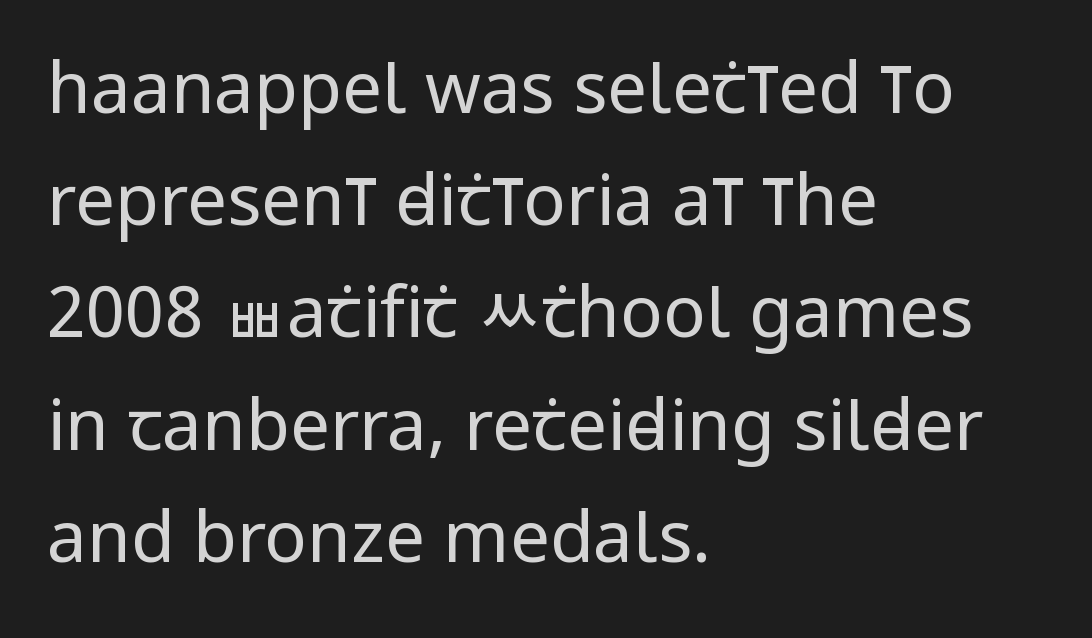
Type without underlining. Every character sits straight up, as roman type does. In terms of leading, this rendering sits right in the middle. The gaps between neighbouring characters are ordinary and unremarkable.
